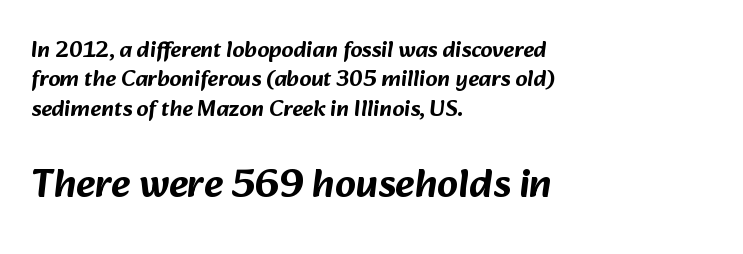
{"serif": "no", "width": "normal", "stroke_contrast": "low", "x_height": "medium", "monospaced": "no", "underline": "no", "align": "left", "line_spacing": "normal", "line_spacing_ratio": 1.28, "letter_spacing": "normal", "letter_spacing_em": 0.0, "larger_block": "second", "size_ratio": 1.78, "glyph_px": 41}
